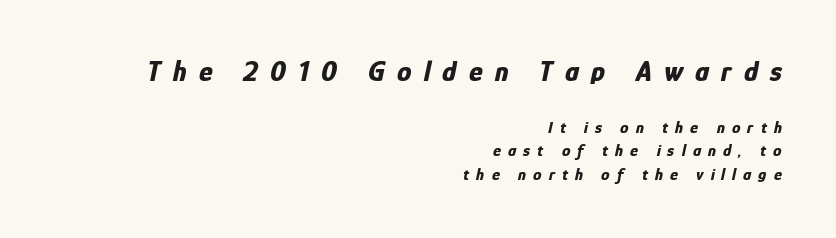
When letters slant like this, we call the style italic. Scale decreases going downward across the two blocks. Emphasis by weight is at full strength: bold. Each line ends at the same right margin while the left side varies.
